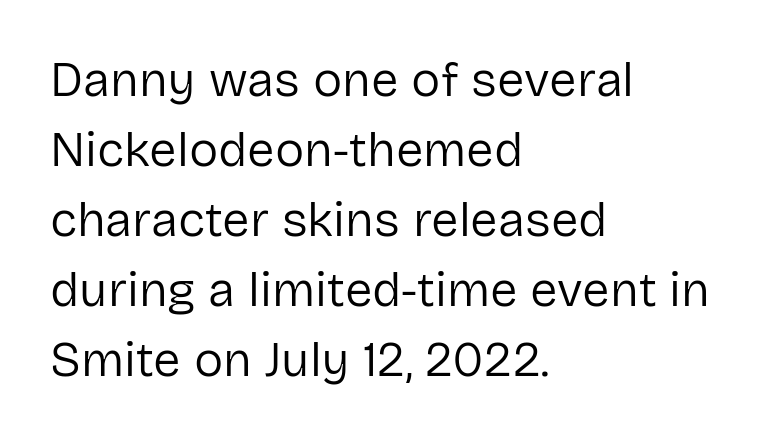
Q: Is the text bold? A: No.
Q: Is the text italic (slanted)? A: No, it is upright.
Q: Is the typeface a serif or a sans-serif typeface? A: Sans-serif.
Q: Is the text underlined? A: No.
Q: How is the paragraph aligned? A: Left-aligned.
Q: Is the spacing between letters normal or unusually wide? A: Normal.
Q: Is the spacing between lines tight, normal or loose? A: Normal.
Q: Width (condensed, normal, or wide)? A: Normal.
Q: Stroke contrast? A: Low.
Q: x-height? A: Medium.
Q: Monospaced? A: No.
